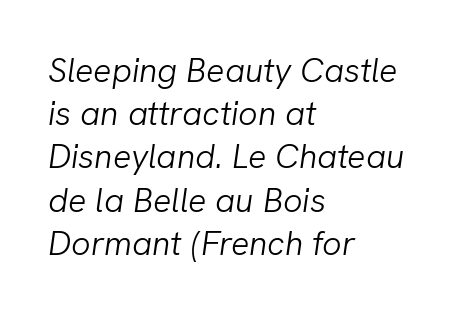
Q: Is the text bold? A: No.
Q: Is the text italic (slanted)? A: Yes, it leans right by about 8 degrees.
Q: Is the text underlined? A: No.
Q: How is the paragraph aligned? A: Left-aligned.
Q: Is the spacing between letters normal or unusually wide? A: Normal.
Q: Is the spacing between lines tight, normal or loose? A: Normal.
Q: Width (condensed, normal, or wide)? A: Normal.
Q: Stroke contrast? A: Low.
Q: x-height? A: Medium.
Q: Monospaced? A: No.
